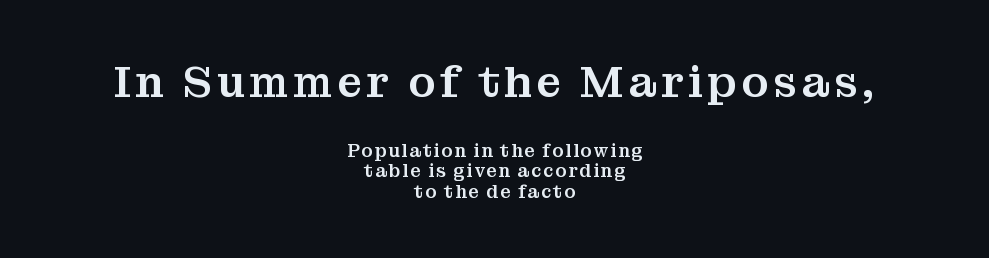
A bare baseline throughout the passage. Large over small — that's the arrangement of the two blocks here. Looks like regular typesetting: each glyph gets only the width it needs. Is there much room between lines? No — they nearly touch. The passage is arranged like a title page — every line centered.
